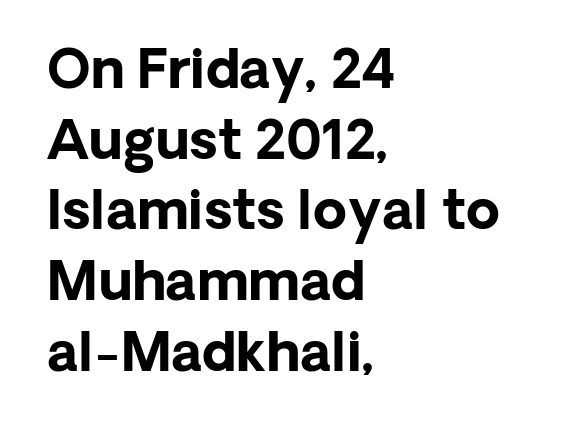
{"serif": "no", "italic": "no", "bold": "yes", "weight": "bold", "width": "normal", "stroke_contrast": "low", "x_height": "medium", "monospaced": "no", "underline": "no", "align": "left", "line_spacing": "normal", "line_spacing_ratio": 1.31, "letter_spacing": "normal", "letter_spacing_em": 0.0, "glyph_px": 54}
